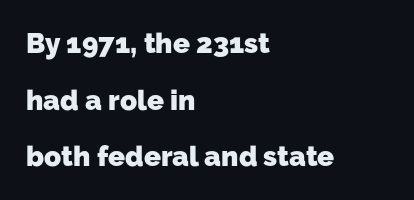
Q: Is the text bold? A: Yes.
Q: Is the typeface a serif or a sans-serif typeface? A: Sans-serif.
Q: Is the text underlined? A: No.
Q: How is the paragraph aligned? A: Left-aligned.
Q: Is the spacing between letters normal or unusually wide? A: Normal.
Q: Is the spacing between lines tight, normal or loose? A: Loose.
Q: Width (condensed, normal, or wide)? A: Normal.
Q: Stroke contrast? A: Low.
Q: x-height? A: Medium.
Q: Monospaced? A: No.
